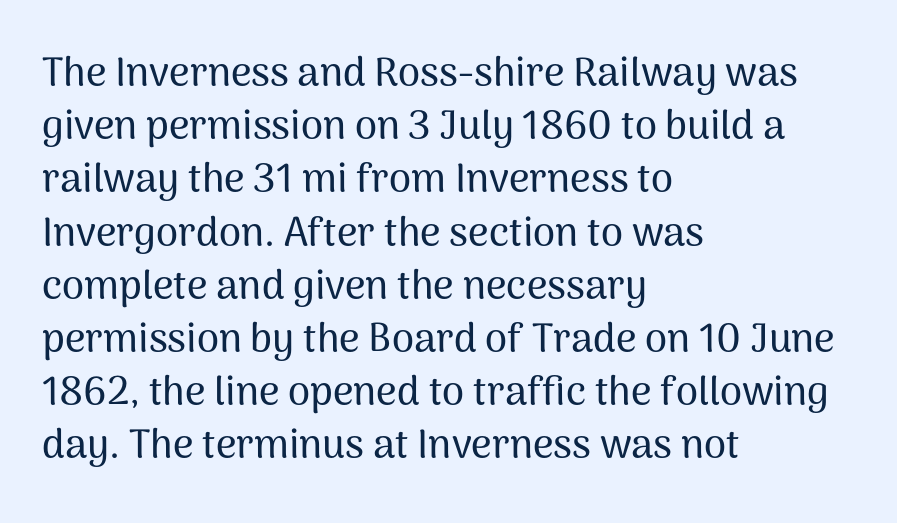
The image shows 40 px sans-serif type, upright; set left-aligned, normal line spacing (1.33x), normal letter spacing, not underlined; medium stroke contrast and a medium x-height.
